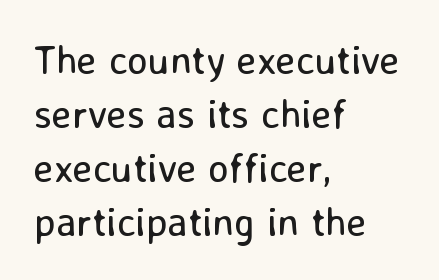
Q: Is the text bold? A: No.
Q: Is the text italic (slanted)? A: No, it is upright.
Q: Is the typeface a serif or a sans-serif typeface? A: Sans-serif.
Q: Is the text underlined? A: No.
Q: How is the paragraph aligned? A: Left-aligned.
Q: Is the spacing between letters normal or unusually wide? A: Normal.
Q: Is the spacing between lines tight, normal or loose? A: Normal.
Q: Width (condensed, normal, or wide)? A: Normal.
Q: Stroke contrast? A: Low.
Q: x-height? A: Medium.
Q: Monospaced? A: No.
